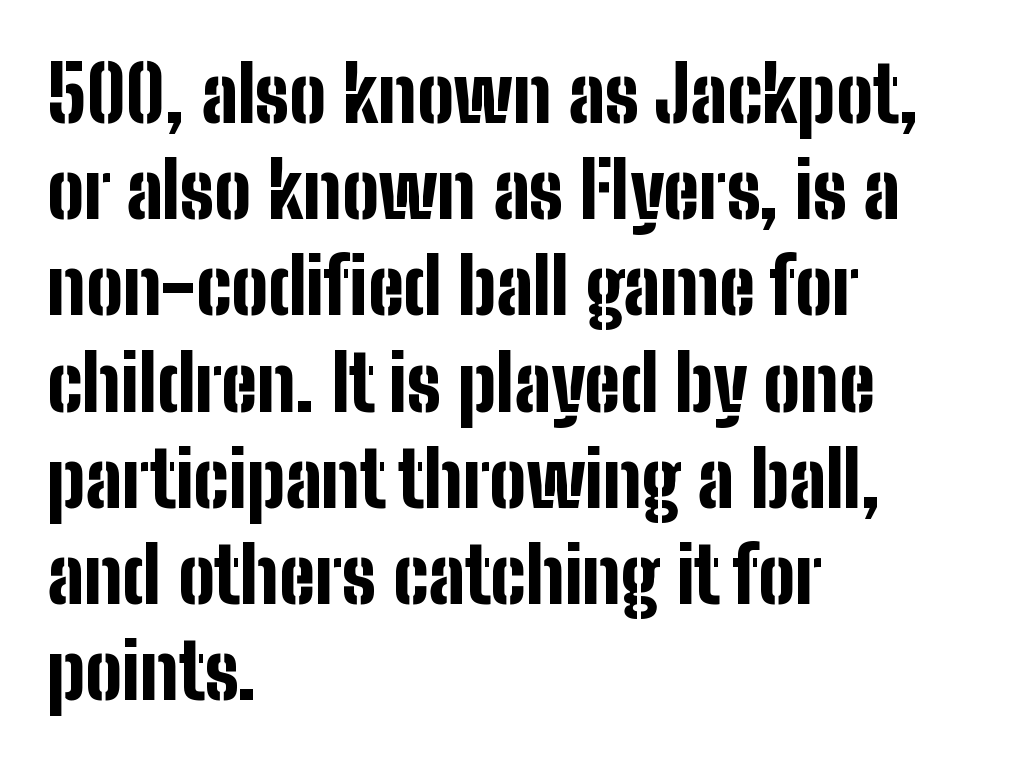
Q: Is the text bold? A: Yes.
Q: Is the text italic (slanted)? A: No, it is upright.
Q: Is the typeface a serif or a sans-serif typeface? A: Sans-serif.
Q: Is the text underlined? A: No.
Q: How is the paragraph aligned? A: Left-aligned.
Q: Is the spacing between letters normal or unusually wide? A: Normal.
Q: Is the spacing between lines tight, normal or loose? A: Normal.
Q: Width (condensed, normal, or wide)? A: Condensed.
Q: Stroke contrast? A: Low.
Q: x-height? A: Medium.
Q: Monospaced? A: No.
